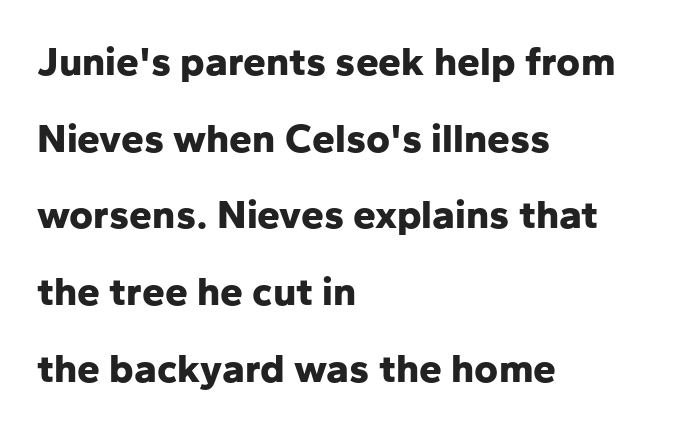
Q: Is the text bold? A: Yes.
Q: Is the text italic (slanted)? A: No, it is upright.
Q: Is the typeface a serif or a sans-serif typeface? A: Sans-serif.
Q: Is the text underlined? A: No.
Q: How is the paragraph aligned? A: Left-aligned.
Q: Is the spacing between letters normal or unusually wide? A: Normal.
Q: Width (condensed, normal, or wide)? A: Normal.
Q: Stroke contrast? A: Low.
Q: x-height? A: Medium.
Q: Monospaced? A: No.
